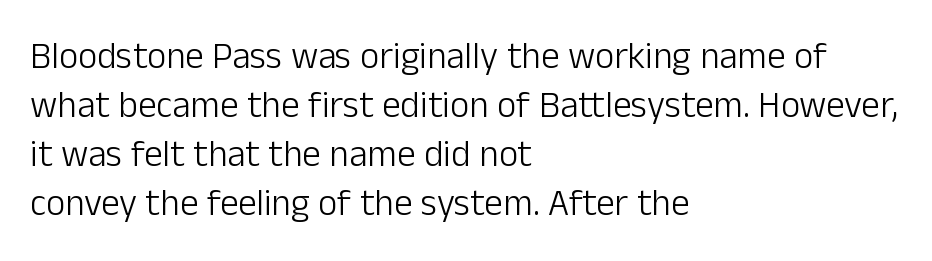
The image shows 37 px light sans-serif type, upright; set left-aligned, normal line spacing (1.32x), normal letter spacing, not underlined; low stroke contrast and a medium x-height.
